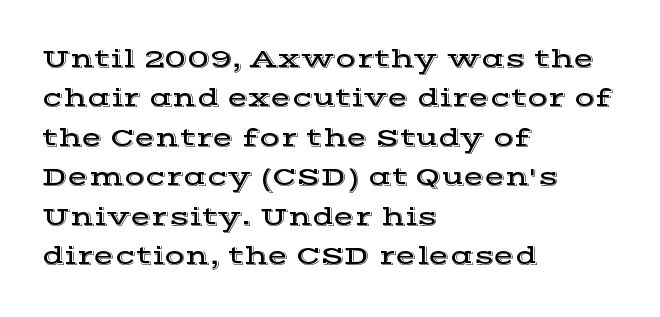
The image shows 27 px text type, upright; set left-aligned, normal line spacing (1.46x), normal letter spacing, not underlined.
